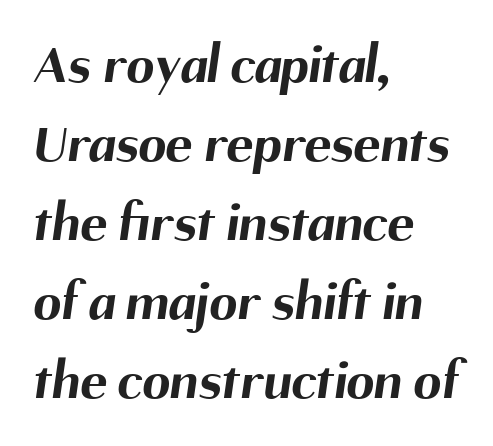
Spacing verdict: proportional, widths tailored to each character. The face used here has the dense, thick strokes of a bold. Reading down the column, the eye jumps a familiar distance to each next line. A bare baseline throughout the passage. Standard letterfit; no display-style spreading of the glyphs. Left-aligned paragraph, ragged on the right.
